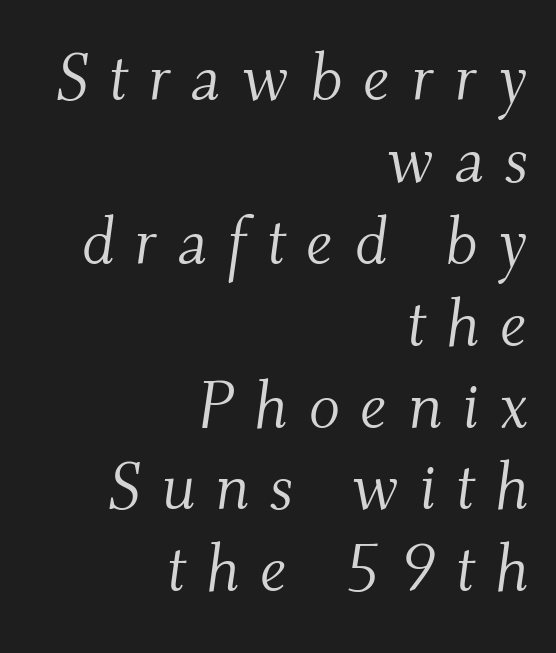
{"serif": "yes", "italic": "yes", "lean": "right", "slant_degrees": 9, "bold": "no", "weight": "light", "width": "normal", "stroke_contrast": "medium", "x_height": "small", "monospaced": "no", "underline": "no", "align": "right", "line_spacing": "normal", "line_spacing_ratio": 1.26, "letter_spacing": "wide", "letter_spacing_em": 0.31, "glyph_px": 65}
